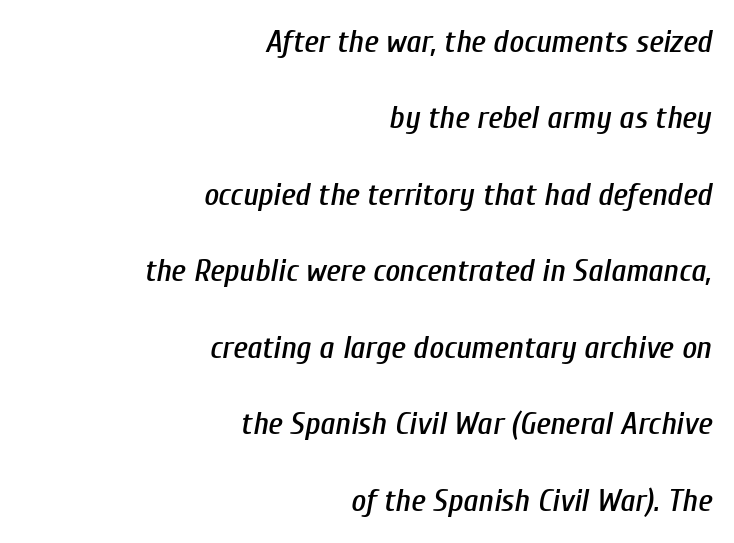
{"italic": "yes", "lean": "right", "slant_degrees": 10, "width": "condensed", "stroke_contrast": "low", "x_height": "medium", "monospaced": "no", "underline": "no", "align": "right", "line_spacing": "loose", "line_spacing_ratio": 2.39, "letter_spacing": "normal", "letter_spacing_em": 0.0, "glyph_px": 32}
